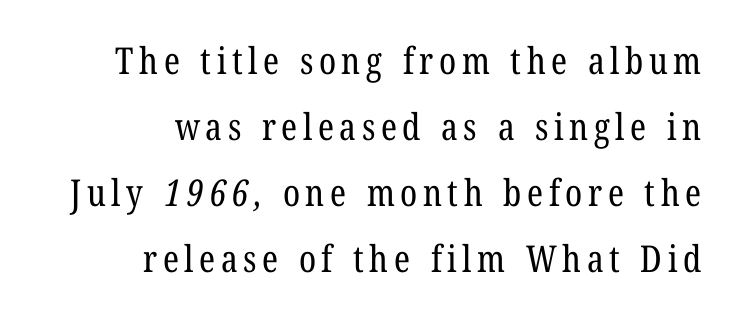
{"serif": "yes", "bold": "no", "weight": "regular", "width": "condensed", "stroke_contrast": "low", "x_height": "medium", "monospaced": "no", "underline": "no", "align": "right", "line_spacing_ratio": 1.78, "glyph_px": 37}
